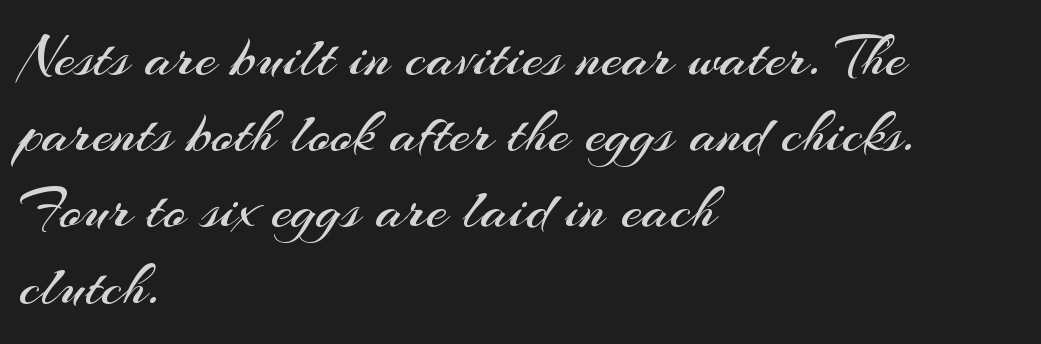
Heft: none added — not bold. Rows of type keep a routine distance in the vertical direction. The compositor pushed each line to the left boundary. This sample has the flowing, uneven cadence of proportional lettering.
